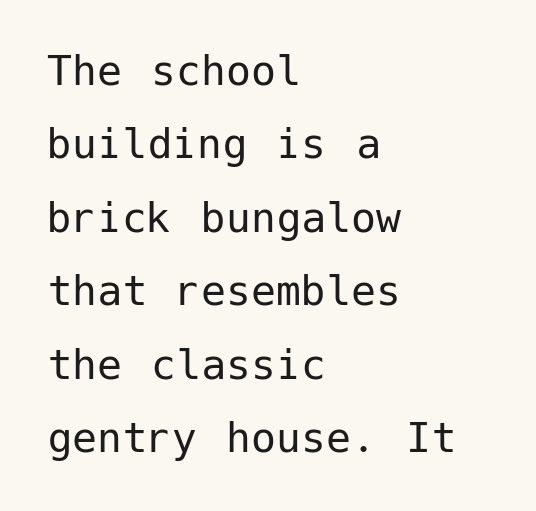
{"serif": "no", "italic": "no", "bold": "no", "weight": "regular", "width": "normal", "stroke_contrast": "low", "x_height": "medium", "underline": "no", "align": "left", "line_spacing": "normal", "line_spacing_ratio": 1.47, "letter_spacing": "normal", "letter_spacing_em": 0.0, "glyph_px": 50}
